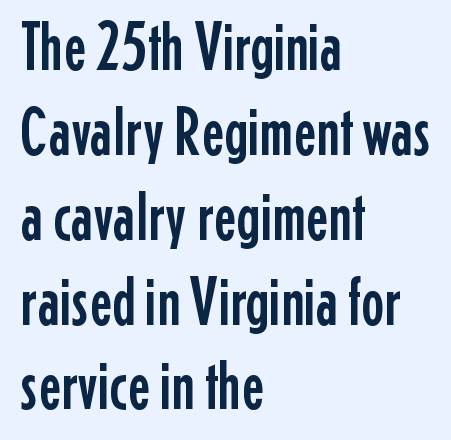
Q: Is the text italic (slanted)? A: No, it is upright.
Q: Is the typeface a serif or a sans-serif typeface? A: Sans-serif.
Q: Is the text underlined? A: No.
Q: How is the paragraph aligned? A: Left-aligned.
Q: Is the spacing between letters normal or unusually wide? A: Normal.
Q: Width (condensed, normal, or wide)? A: Condensed.
Q: Stroke contrast? A: Low.
Q: x-height? A: Medium.
Q: Monospaced? A: No.
